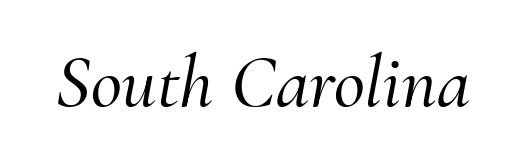
{"serif": "yes", "italic": "yes", "lean": "right", "slant_degrees": 10, "width": "normal", "stroke_contrast": "medium", "x_height": "small", "monospaced": "no", "underline": "no", "letter_spacing": "normal", "letter_spacing_em": 0.0, "glyph_px": 76}
